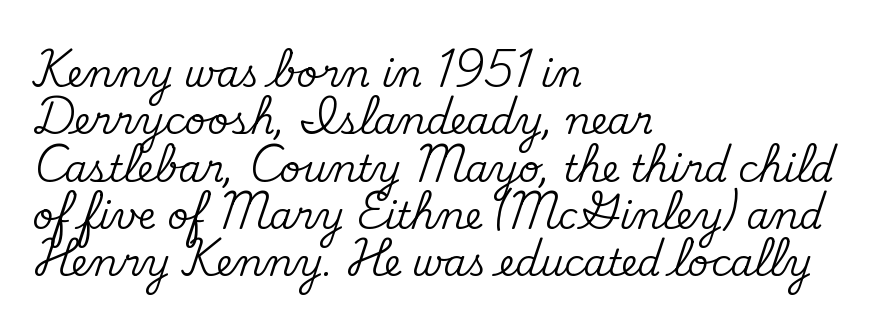
Q: Is the text italic (slanted)? A: Yes.
Q: Is the text underlined? A: No.
Q: How is the paragraph aligned? A: Left-aligned.
Q: Is the spacing between letters normal or unusually wide? A: Normal.
Q: Is the spacing between lines tight, normal or loose? A: Normal.
Q: Width (condensed, normal, or wide)? A: Normal.
Q: Stroke contrast? A: Medium.
Q: x-height? A: Small.
Q: Monospaced? A: No.
